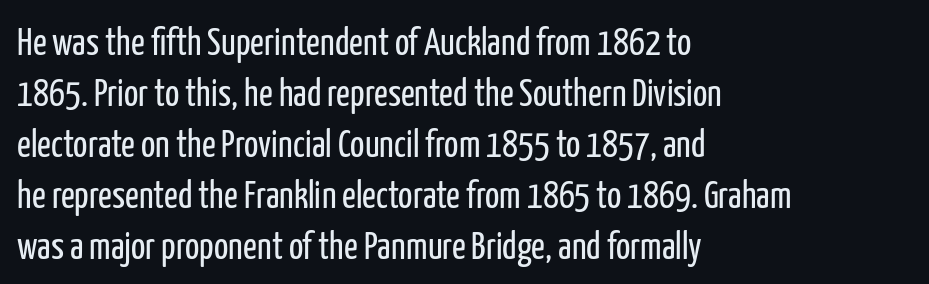
{"serif": "no", "italic": "no", "bold": "no", "weight": "regular", "width": "condensed", "stroke_contrast": "low", "x_height": "medium", "monospaced": "no", "underline": "no", "align": "left", "line_spacing": "normal", "line_spacing_ratio": 1.34, "letter_spacing": "normal", "letter_spacing_em": 0.0, "glyph_px": 38}
